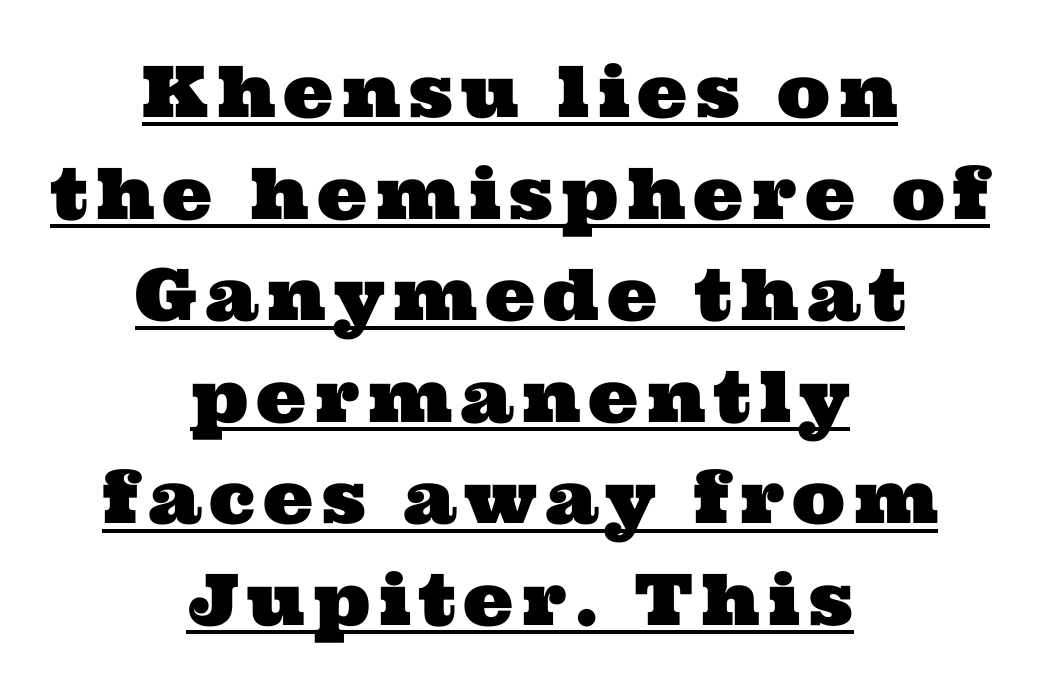
Q: Is the typeface a serif or a sans-serif typeface? A: Serif.
Q: Is the text underlined? A: Yes.
Q: How is the paragraph aligned? A: Centered.
Q: Is the spacing between lines tight, normal or loose? A: Normal.
Q: Width (condensed, normal, or wide)? A: Wide.
Q: Stroke contrast? A: Medium.
Q: x-height? A: Medium.
Q: Monospaced? A: No.
